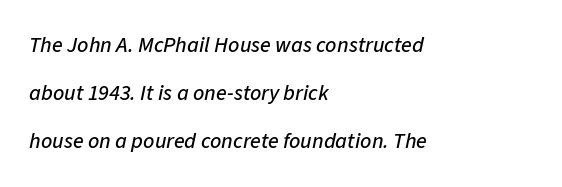
Q: Is the text italic (slanted)? A: Yes, it leans right by about 11 degrees.
Q: Is the text underlined? A: No.
Q: How is the paragraph aligned? A: Left-aligned.
Q: Is the spacing between letters normal or unusually wide? A: Normal.
Q: Is the spacing between lines tight, normal or loose? A: Loose.
